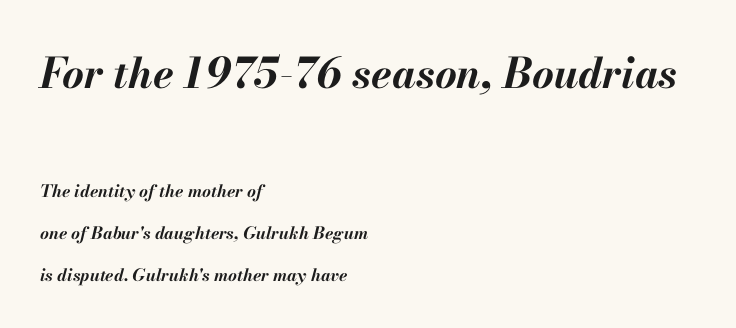
Students, this is bold: see how much ink each stroke carries. Lines of text with bare space underneath. The paragraph has a hard left edge and a soft right edge. This rendering leaves character spacing at its baseline value. Quick note: italic. Type size steps down from the first block to the second.
